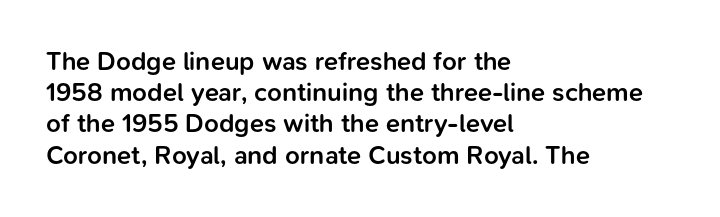
One-word summary of the alignment: left. Anything drawn beneath the words? Only blank space. Style check: upright. Each word holds together tightly as a unit, with standard inter-letter gaps. A semibold gives these letters moderate extra thickness, short of bold.
